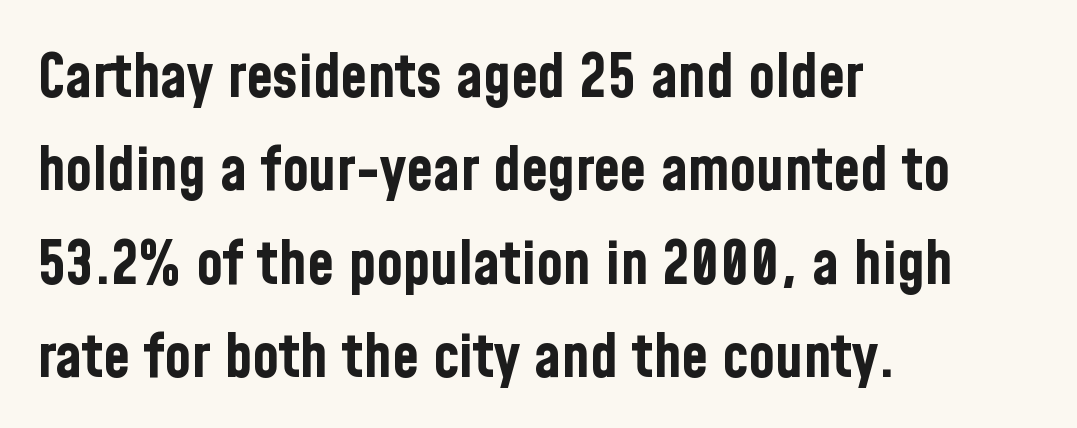
Summary of vertical rhythm: regular, with standard interline spacing. The rendering uses a bold face; every stroke is thick and dark. Serif or sans? Sans — the stroke terminals are bare. This rendering features lettering with no underline. Note the varied advance widths — an 'i' is clearly narrower than an 'm'.
